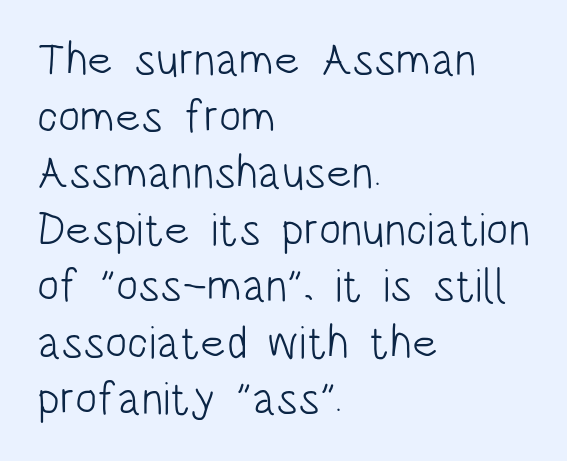
Q: Is the text bold? A: No.
Q: Is the text italic (slanted)? A: No, it is upright.
Q: Is the typeface a serif or a sans-serif typeface? A: Sans-serif.
Q: Is the text underlined? A: No.
Q: How is the paragraph aligned? A: Left-aligned.
Q: Is the spacing between letters normal or unusually wide? A: Normal.
Q: Width (condensed, normal, or wide)? A: Condensed.
Q: Stroke contrast? A: Low.
Q: x-height? A: Large.
Q: Monospaced? A: No.
